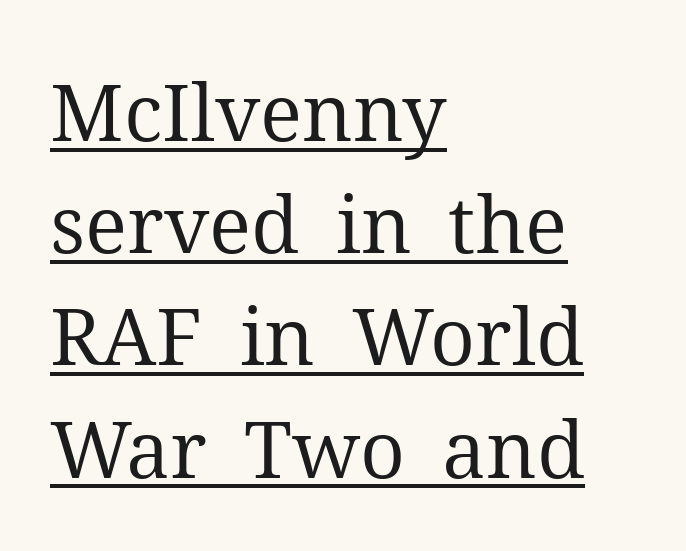
Varying glyph widths throughout — classic text-font behaviour. Typographically, this falls in the serif category. Nope, not italic — everything's standing straight. The paragraph has a hard left edge and a soft right edge.
